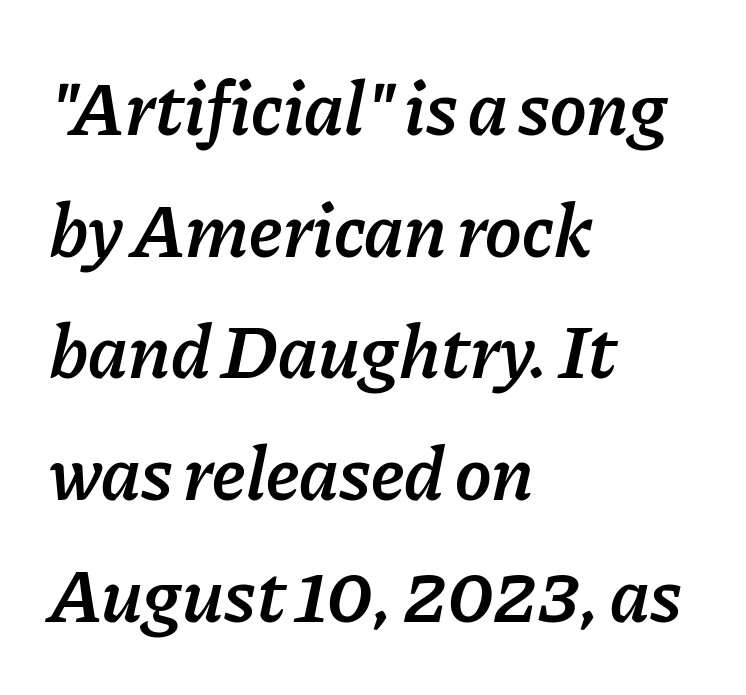
The image shows 77 px semibold type, italic (leaning right); set left-aligned, normal line spacing (1.58x), normal letter spacing, not underlined; low stroke contrast and a medium x-height.
